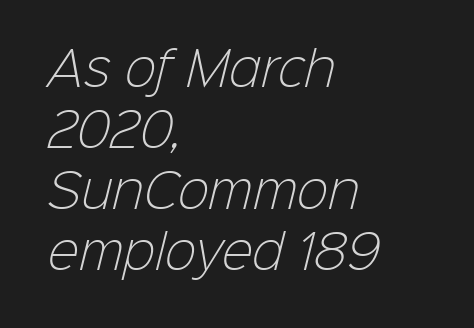
{"serif": "no", "bold": "no", "weight": "light", "width": "normal", "stroke_contrast": "low", "x_height": "medium", "monospaced": "no", "underline": "no", "align": "left", "line_spacing": "normal", "line_spacing_ratio": 1.3, "letter_spacing": "normal", "letter_spacing_em": 0.0, "glyph_px": 47}
